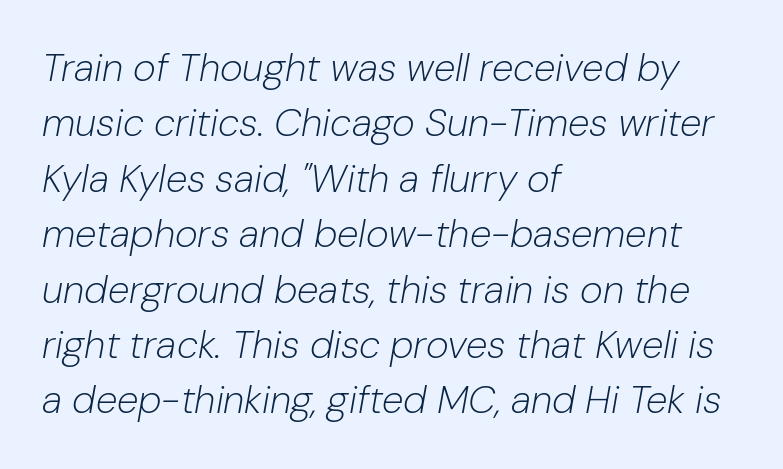
Anything drawn beneath the words? Only blank space. Each line starts at the same left margin while the right side varies. Yep, that's italic — everything's leaning. Each word holds together tightly as a unit, with standard inter-letter gaps.
